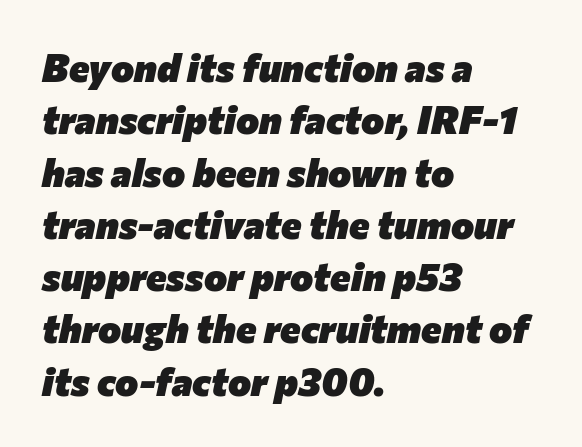
{"italic": "yes", "lean": "right", "slant_degrees": 12, "bold": "yes", "weight": "heavy", "width": "normal", "stroke_contrast": "low", "x_height": "medium", "monospaced": "no", "underline": "no", "align": "left", "line_spacing": "normal", "line_spacing_ratio": 1.34, "letter_spacing": "normal", "letter_spacing_em": 0.0, "glyph_px": 39}
